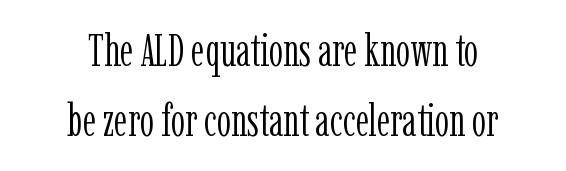
The image shows 45 px light, condensed serif type, upright; set centered, normal line spacing (1.55x), normal letter spacing, not underlined; low stroke contrast and a medium x-height.
